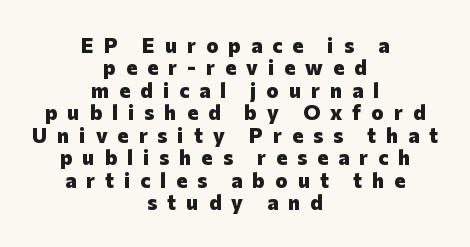
The face used here has the dense, thick strokes of a bold. Posture: upright roman. Loose tracking; the words dissolve into strings of separated letters. Glance below the letters and you will spot only blank space. The paragraph has two soft edges and a firm central axis. One glance says dense: line gaps are narrower than usual.
